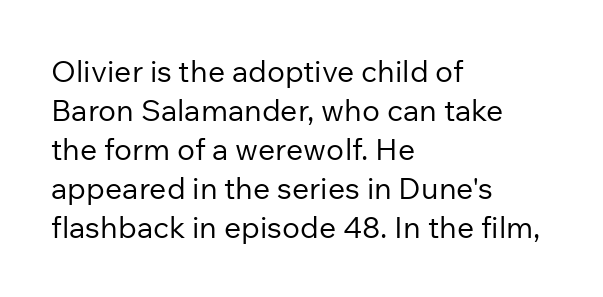
{"serif": "no", "italic": "no", "bold": "no", "weight": "regular", "width": "normal", "stroke_contrast": "low", "x_height": "medium", "monospaced": "no", "underline": "no", "align": "left", "line_spacing": "normal", "line_spacing_ratio": 1.3, "letter_spacing": "normal", "letter_spacing_em": 0.0, "glyph_px": 30}
